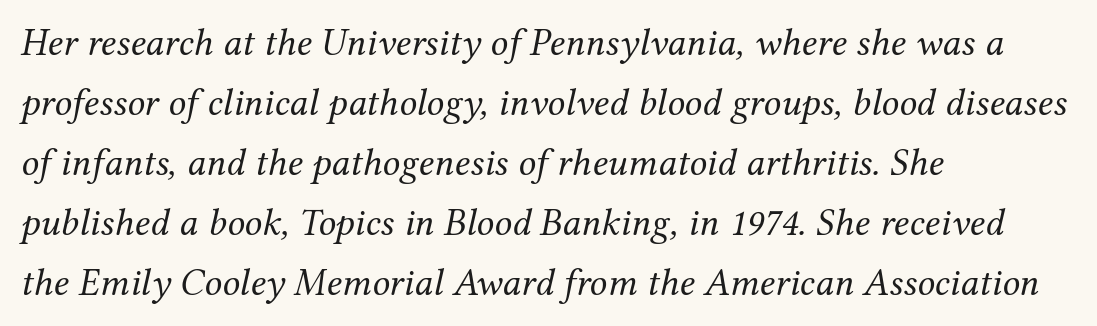
Bold? No — there's no thickening of the strokes. The glyphs in this specimen are seriffed. Note the varied advance widths — an 'i' is clearly narrower than an 'm'. The line texture is even and compact thanks to regular tracking. This sample uses an oblique cut, with every glyph tilted off the vertical.
